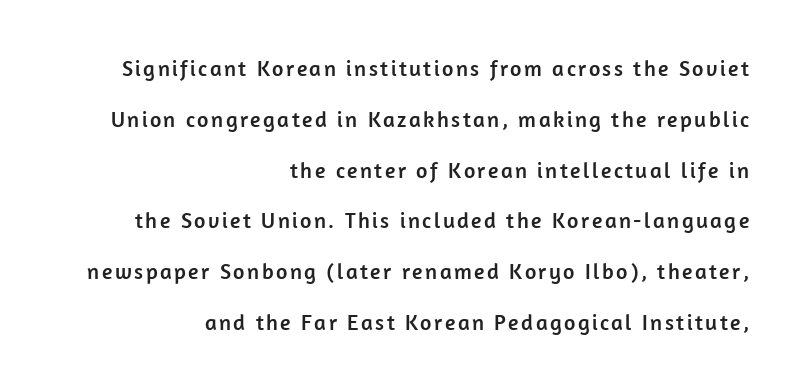
Q: Is the text italic (slanted)? A: No, it is upright.
Q: Is the text underlined? A: No.
Q: How is the paragraph aligned? A: Right-aligned.
Q: Is the spacing between lines tight, normal or loose? A: Loose.
